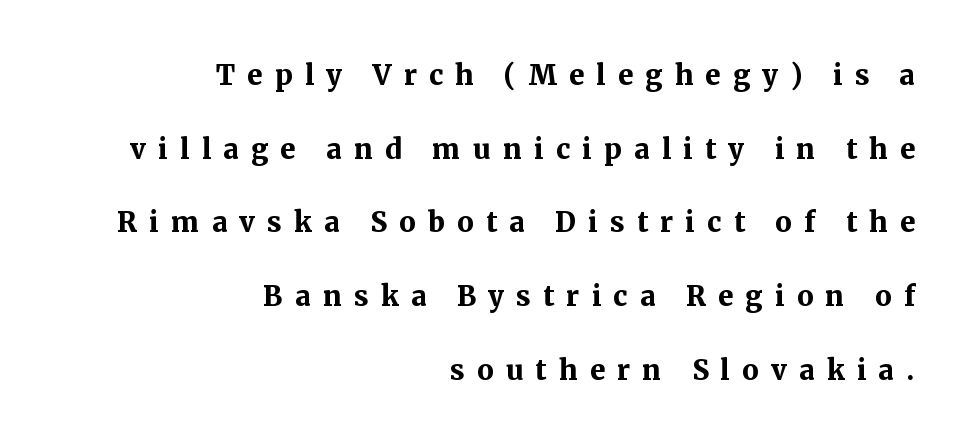
Lines of text with bare space underneath. The passage shown is typed in a proportional face where columns would drift. This sample is right-justified, so line beginnings fall wherever the words allow. Type style note: has serifs.
